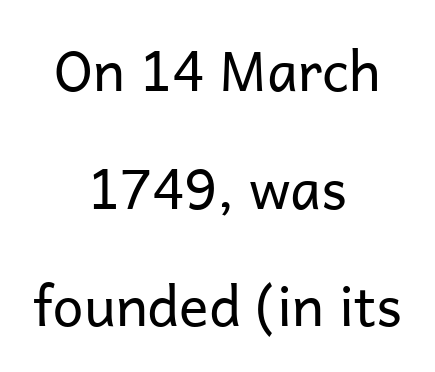
The image shows 55 px regular-weight sans-serif type, upright; set centered, loose line spacing (2.14x), normal letter spacing, not underlined; low stroke contrast and a medium x-height.
